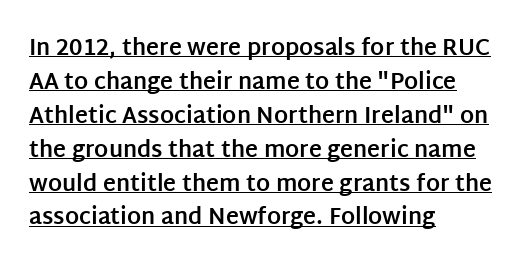
Q: Is the text bold? A: Yes.
Q: Is the text italic (slanted)? A: No, it is upright.
Q: Is the text underlined? A: Yes.
Q: How is the paragraph aligned? A: Left-aligned.
Q: Is the spacing between letters normal or unusually wide? A: Normal.
Q: Is the spacing between lines tight, normal or loose? A: Normal.
